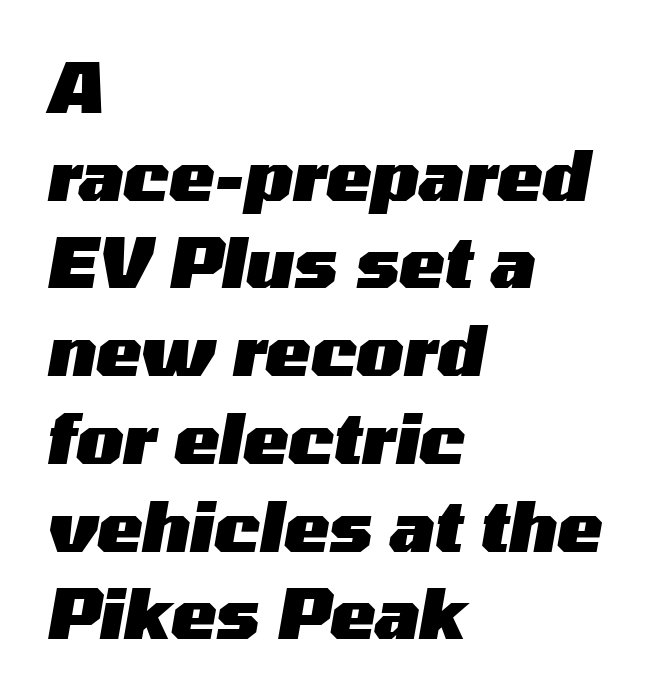
Notice how thick the strokes are: this is what a full bold looks like. Character widths vary here, with narrow letters taking less room than wide ones. The text carries the slant typical of an italic or oblique font. Casual observation: everything's shoved over to the left. Decoration check: the copy has no underline. Inter-character spacing is left at the font's built-in metrics.
